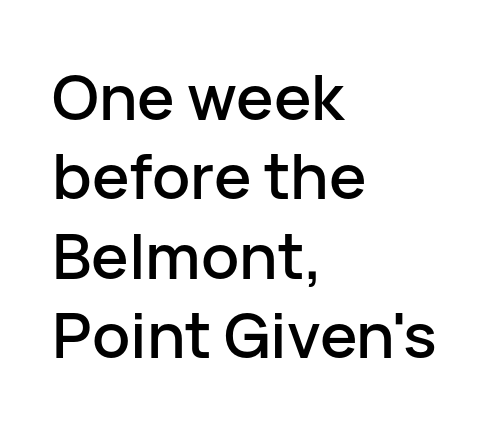
{"serif": "no", "italic": "no", "width": "normal", "stroke_contrast": "low", "x_height": "medium", "monospaced": "no", "underline": "no", "align": "left", "line_spacing": "normal", "line_spacing_ratio": 1.26, "letter_spacing": "normal", "letter_spacing_em": 0.0, "glyph_px": 63}
